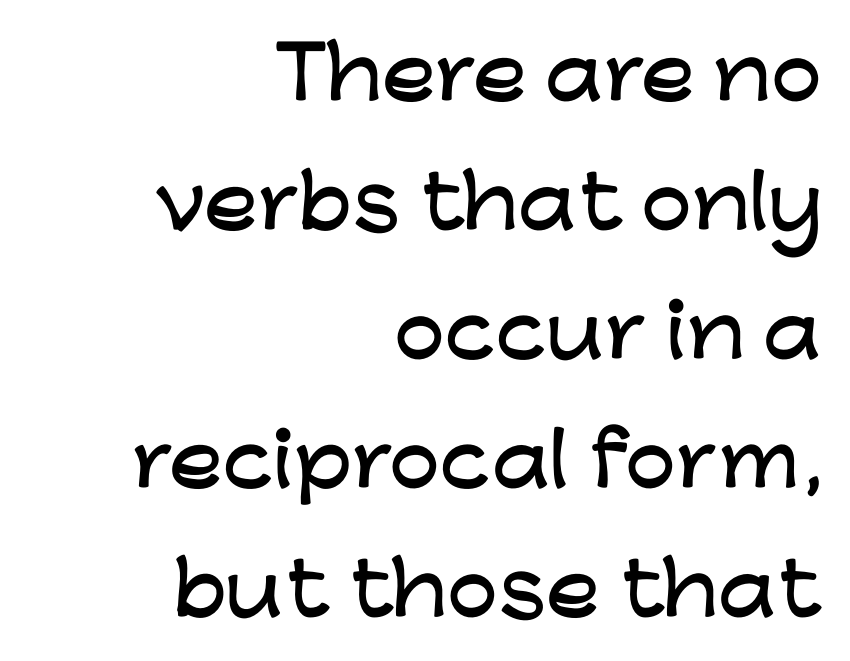
Style check: upright. Tracking here is standard; glyphs follow each other at the usual distance. Check the space under the baseline: it is left empty. Is the block centered? No — it sits flush against the right margin. These lines are composed in type without serifs.
